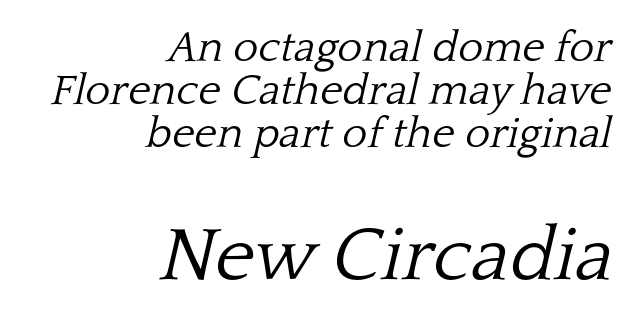
Q: Is the text bold? A: No.
Q: Is the text italic (slanted)? A: Yes, it leans right by about 13 degrees.
Q: Is the typeface a serif or a sans-serif typeface? A: Serif.
Q: Is the text underlined? A: No.
Q: How is the paragraph aligned? A: Right-aligned.
Q: Is the spacing between letters normal or unusually wide? A: Normal.
Q: Is the spacing between lines tight, normal or loose? A: Tight.
Q: Which block of text is set in a larger size, the first (top) or the second (bottom)? A: The second (bottom) one.
Q: Width (condensed, normal, or wide)? A: Normal.
Q: Stroke contrast? A: Low.
Q: x-height? A: Medium.
Q: Monospaced? A: No.
